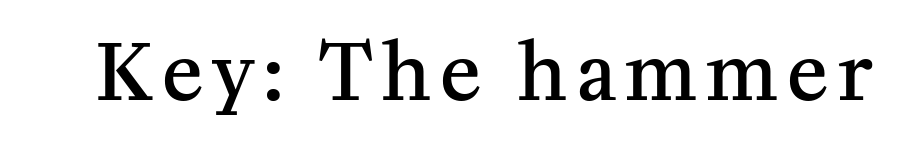
{"serif": "yes", "italic": "no", "bold": "semi", "weight": "semibold", "width": "normal", "stroke_contrast": "medium", "x_height": "medium", "monospaced": "no", "underline": "no", "glyph_px": 77}
